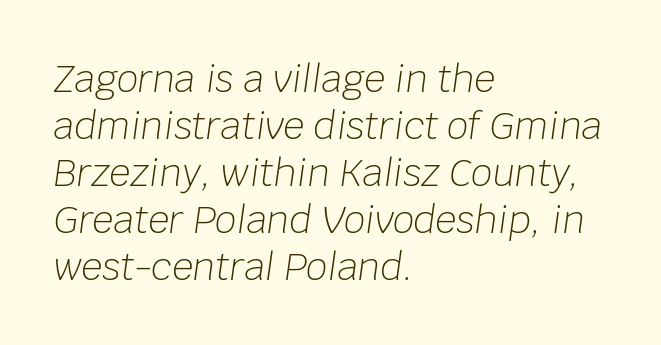
Weight class: somewhere from thin through regular. Words float on clear page, feet unadorned. Students, note that the glyphs here touch the page at normal intervals. Posture: slanted. You could not count columns in this text — the font is proportionally spaced.
